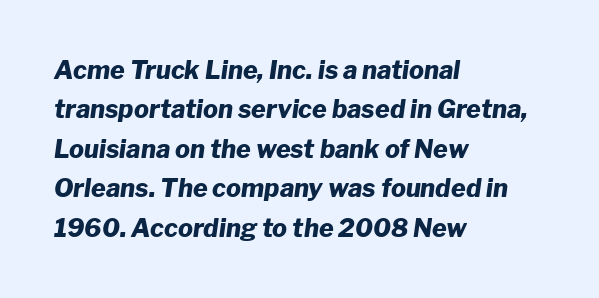
Honestly, there is no underline to notice here at all. The letters are slanted; this is an italic face. These lines sit exactly where default settings would place them. Leftover space on each line is placed entirely after the last word.
